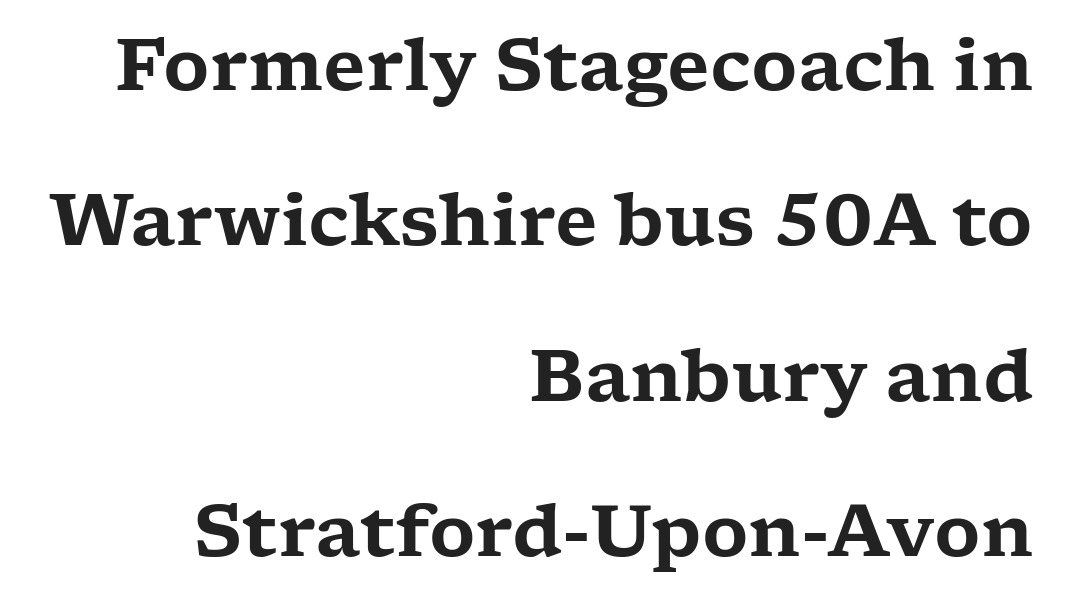
Q: Is the text italic (slanted)? A: No, it is upright.
Q: Is the typeface a serif or a sans-serif typeface? A: Serif.
Q: Is the text underlined? A: No.
Q: How is the paragraph aligned? A: Right-aligned.
Q: Is the spacing between letters normal or unusually wide? A: Normal.
Q: Is the spacing between lines tight, normal or loose? A: Loose.
Q: Width (condensed, normal, or wide)? A: Wide.
Q: Stroke contrast? A: Low.
Q: x-height? A: Medium.
Q: Monospaced? A: No.
